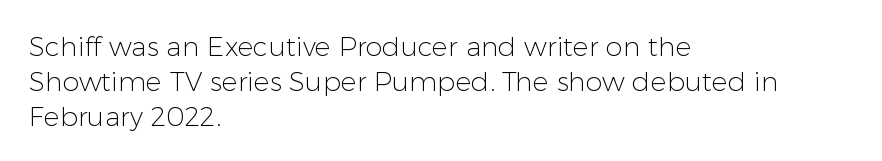
This sample keeps an unexceptional amount of space between lines. Characters remain perfectly vertical along every line. The gap between lines stays unmarked. Is this a heavy cut? Hardly; it is regular or lighter.
